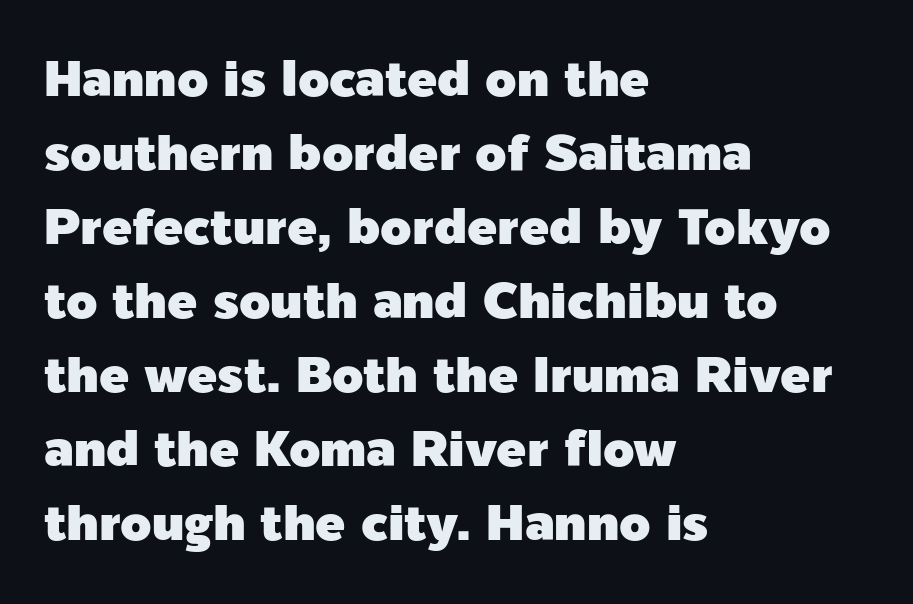
Honestly, there is no underline to notice here at all. Standard letterfit; no display-style spreading of the glyphs. Ordinary non-slanted type is in use. Do the characters align in a grid? No, the font is proportional. Does the type have serifs? No, each stem ends abruptly. The paragraph shown leans on its left margin.
